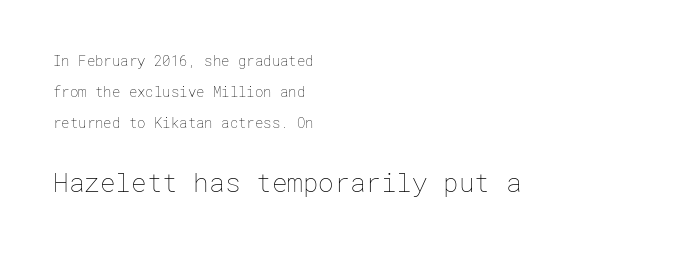
The text block is weighted toward the left margin, trailing off unevenly rightward. This reads as an unemphasized weight, regular at the heaviest. Nothing unusual about the tracking: characters are spaced as the font intends. Whoever set this made the second block the dominant, larger element. Descender tails drop into unmarked territory. What's the leading like? Stretched, with rows far apart.
